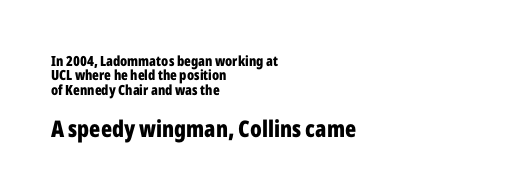
{"italic": "no", "bold": "yes", "underline": "no", "align": "left", "line_spacing": "tight", "line_spacing_ratio": 1.02, "letter_spacing": "normal", "letter_spacing_em": 0.0, "larger_block": "second", "size_ratio": 1.64, "glyph_px": 23}
